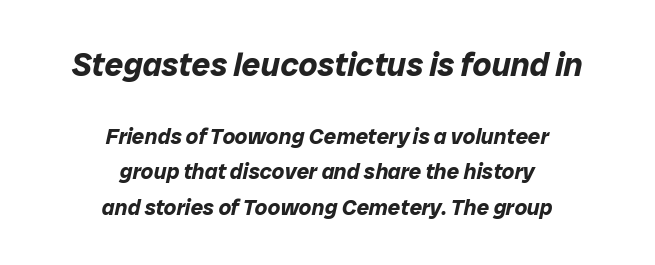
Q: Is the text bold? A: Yes.
Q: Is the text italic (slanted)? A: Yes, it leans right by about 12 degrees.
Q: Is the text underlined? A: No.
Q: How is the paragraph aligned? A: Centered.
Q: Is the spacing between letters normal or unusually wide? A: Normal.
Q: Is the spacing between lines tight, normal or loose? A: Normal.
Q: Which block of text is set in a larger size, the first (top) or the second (bottom)? A: The first (top) one.
Q: Width (condensed, normal, or wide)? A: Normal.
Q: Stroke contrast? A: Low.
Q: x-height? A: Medium.
Q: Monospaced? A: No.
